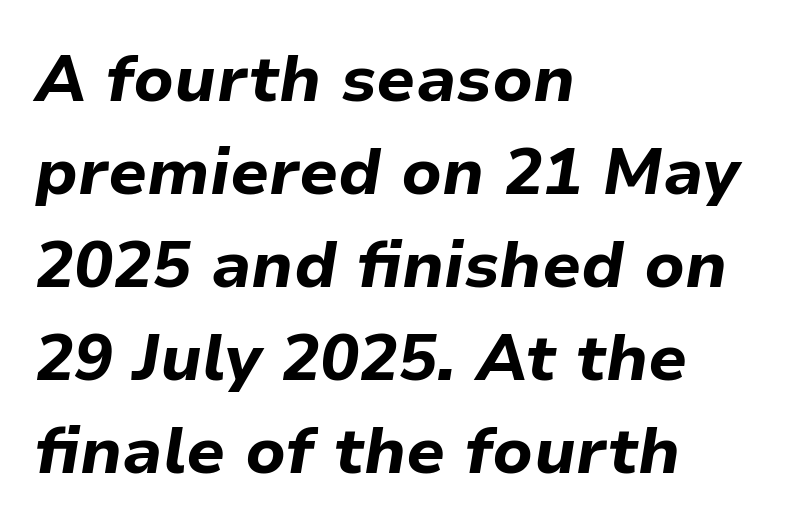
{"italic": "yes", "lean": "right", "slant_degrees": 9, "bold": "yes", "weight": "bold", "width": "normal", "stroke_contrast": "low", "x_height": "medium", "monospaced": "no", "underline": "no", "align": "left", "line_spacing": "normal", "line_spacing_ratio": 1.43, "letter_spacing": "normal", "letter_spacing_em": 0.0, "glyph_px": 65}
